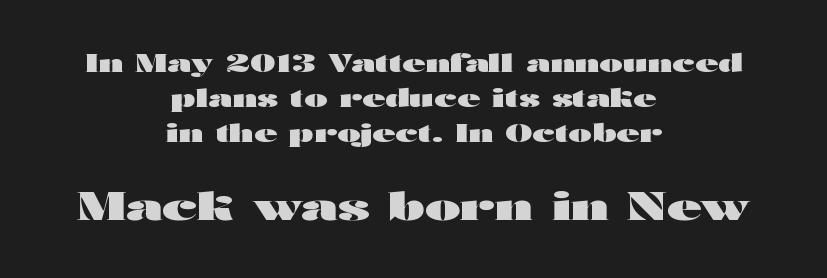
The image shows 38 px heavy, wide type, upright; set centered, normal line spacing (1.4x), normal letter spacing, not underlined; the second (bottom) block is 1.52x larger; high stroke contrast and a medium x-height.
